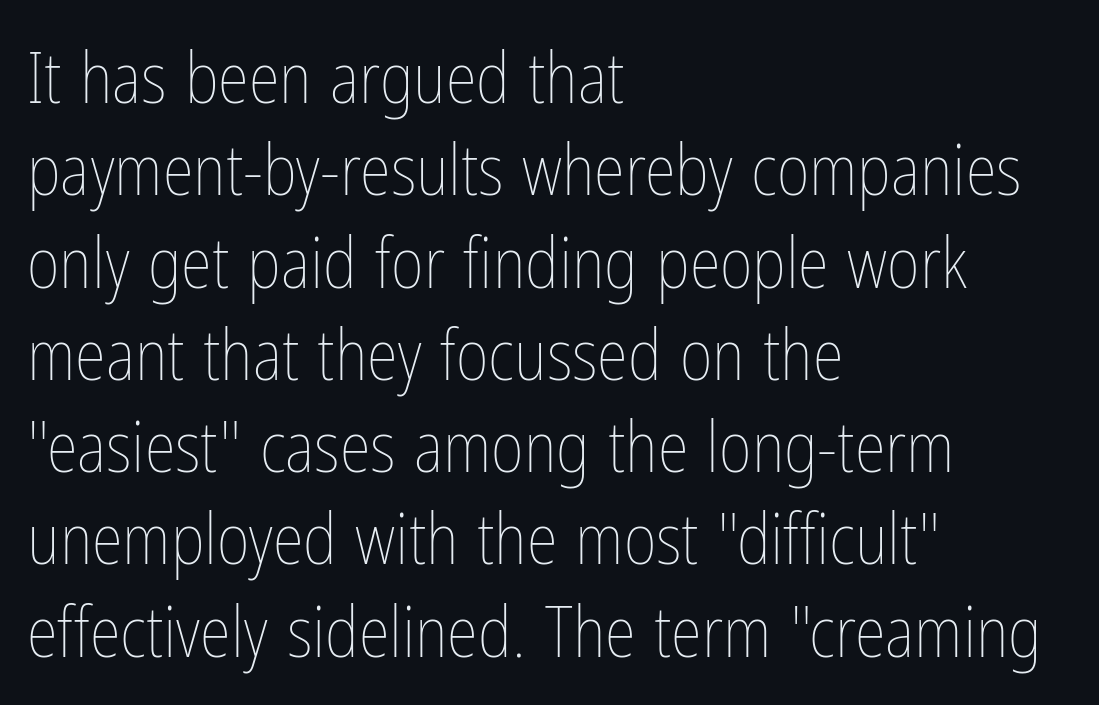
Q: Is the text bold? A: No.
Q: Is the text italic (slanted)? A: No, it is upright.
Q: Is the text underlined? A: No.
Q: How is the paragraph aligned? A: Left-aligned.
Q: Is the spacing between letters normal or unusually wide? A: Normal.
Q: Is the spacing between lines tight, normal or loose? A: Normal.
Q: Width (condensed, normal, or wide)? A: Condensed.
Q: Stroke contrast? A: Low.
Q: x-height? A: Medium.
Q: Monospaced? A: No.
